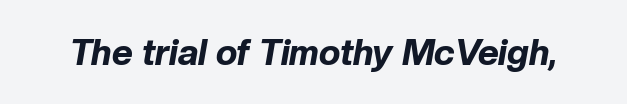
{"italic": "yes", "lean": "right", "slant_degrees": 10, "bold": "yes", "weight": "bold", "width": "normal", "stroke_contrast": "low", "x_height": "medium", "monospaced": "no", "underline": "no", "letter_spacing": "normal", "letter_spacing_em": 0.0, "glyph_px": 36}
